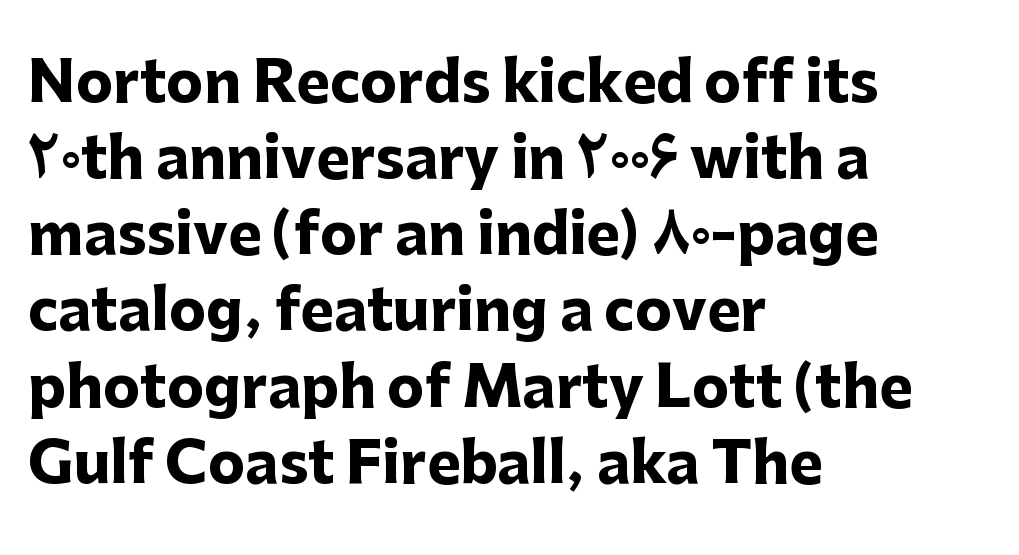
The image shows 56 px heavy sans-serif type, upright; set left-aligned, normal line spacing (1.36x), normal letter spacing, not underlined; low stroke contrast and a medium x-height.
